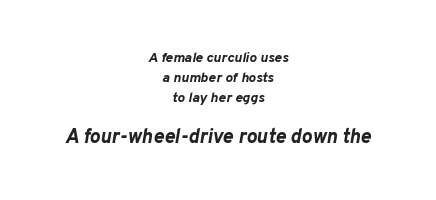
The foot of each line stays bare and open. Italic: yes, the glyphs are oblique. Inter-character spacing is left at the font's built-in metrics. Normally led — the rows are evenly, conventionally spaced. The strokes are fattened all the way to bold. Alignment: centered.
